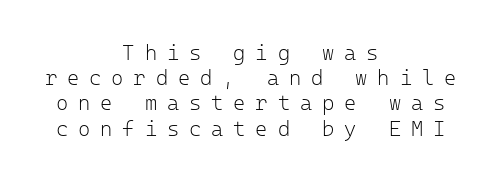
{"italic": "no", "bold": "no", "underline": "no", "align": "center", "line_spacing_ratio": 1.2, "letter_spacing": "wide", "letter_spacing_em": 0.47, "glyph_px": 21}
